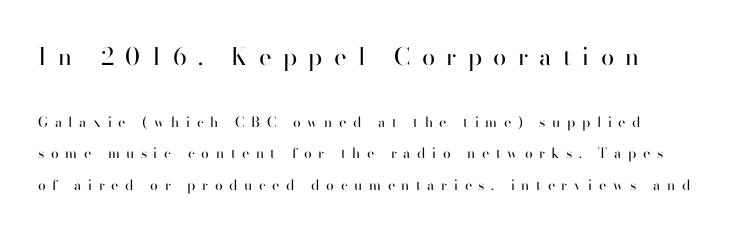
Interline gaps are noticeably wide in this sample. No italicization has been applied; the sample stays upright. In terms of letterspacing, this is a distinctly airy, spread setting. Two sizes are in play, and the larger belongs to the first block.
